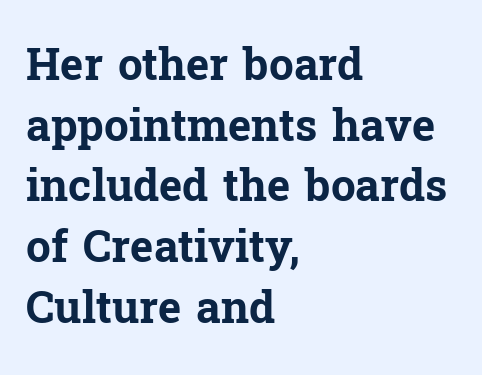
The image shows 44 px bold serif type, upright; set left-aligned, normal line spacing (1.38x), normal letter spacing, not underlined; low stroke contrast and a medium x-height.
